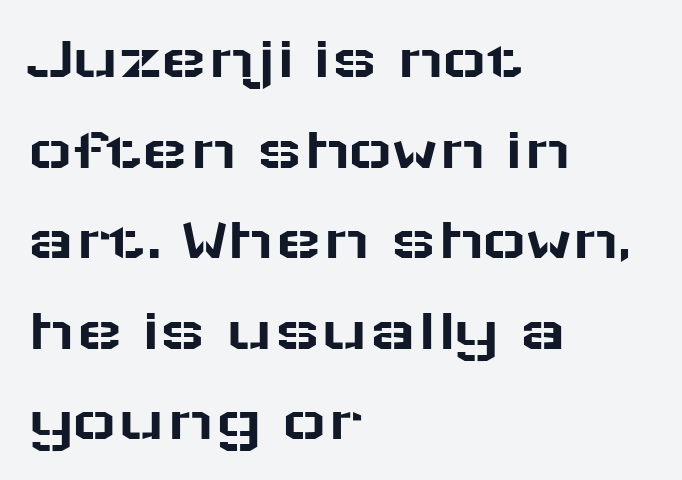
Q: Is the text italic (slanted)? A: No, it is upright.
Q: Is the typeface a serif or a sans-serif typeface? A: Sans-serif.
Q: Is the text underlined? A: No.
Q: How is the paragraph aligned? A: Left-aligned.
Q: Is the spacing between letters normal or unusually wide? A: Normal.
Q: Is the spacing between lines tight, normal or loose? A: Normal.
Q: Width (condensed, normal, or wide)? A: Wide.
Q: Stroke contrast? A: Low.
Q: x-height? A: Medium.
Q: Monospaced? A: No.
